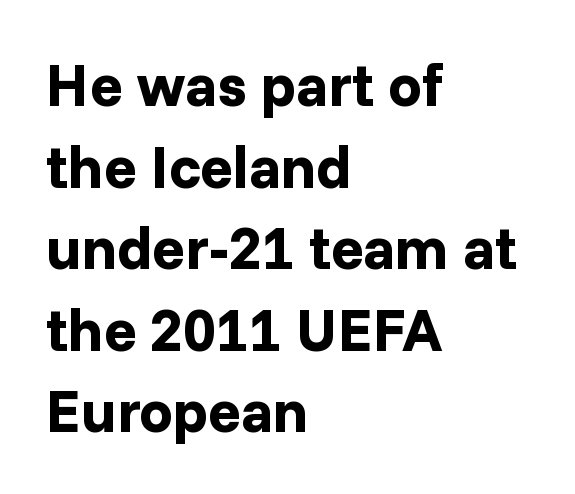
{"serif": "no", "italic": "no", "bold": "yes", "weight": "bold", "width": "normal", "stroke_contrast": "low", "x_height": "medium", "monospaced": "no", "underline": "no", "align": "left", "line_spacing": "normal", "line_spacing_ratio": 1.36, "letter_spacing": "normal", "letter_spacing_em": 0.0, "glyph_px": 60}
